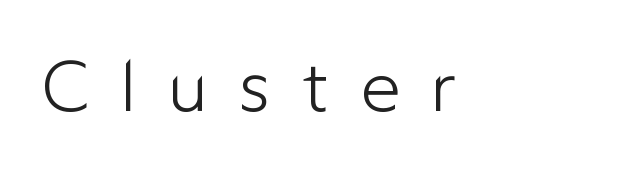
How are the letters spaced? Widely, with obvious added tracking. Quick note: not italic, upright. Stem width sits at or under what a default text font uses. The letters advance in unequal steps, a hallmark of proportional type. The text was rendered using a sans face with plain stroke endings.
